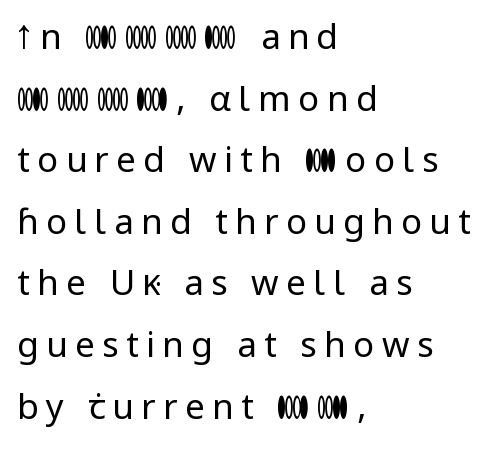
The image shows 35 px regular-weight sans-serif type, upright; set left-aligned, line spacing 1.76x, unusually wide letter spacing (+0.21 em), not underlined; low stroke contrast and a medium x-height.
